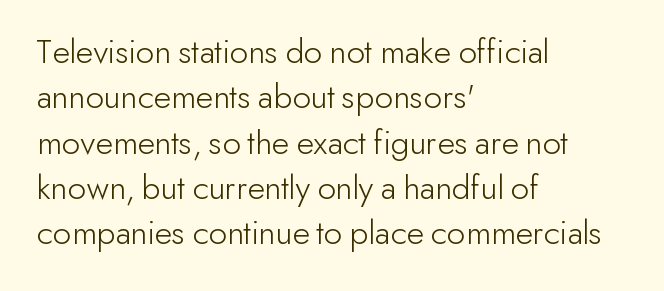
Whoever set this chose a conventional vertical rhythm. All the whitespace from short lines collects on the right. Is the letter spacing exaggerated? No — it looks like the ordinary default. Each letter keeps its own natural width here, so spacing adapts to shape. The zone under the glyphs is completely vacant.
